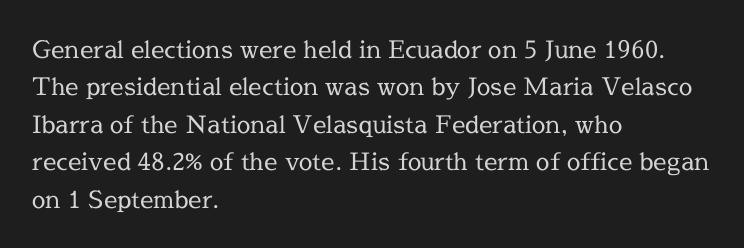
{"italic": "no", "bold": "no", "underline": "no", "align": "left", "line_spacing": "normal", "line_spacing_ratio": 1.56, "letter_spacing": "normal", "letter_spacing_em": 0.0, "glyph_px": 24}
